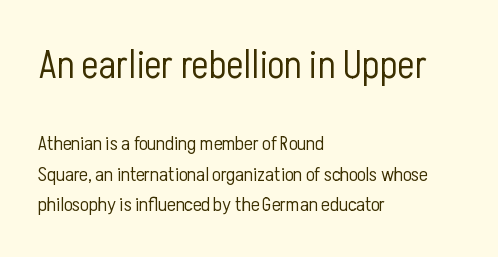
No heavy texture on the line: the type isn't bold. A typesetter would call this proportional, since set widths differ per character. The gap between lines stays unmarked. Is the block centered? No — it sits flush against the left margin. A typesetter would call this leading conventional body-copy spacing.
